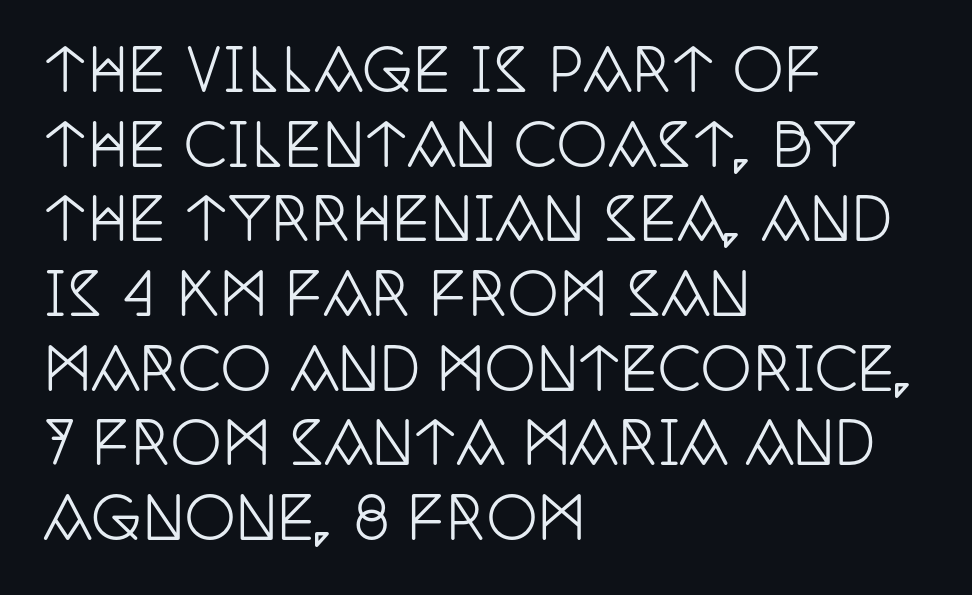
The image shows 57 px condensed serif type, upright; set left-aligned, normal line spacing (1.31x), normal letter spacing, not underlined; low stroke contrast and a large x-height.
